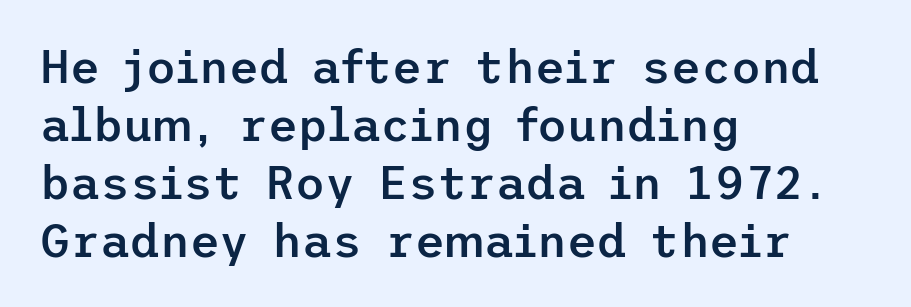
{"serif": "no", "italic": "no", "bold": "semi", "weight": "semibold", "width": "normal", "stroke_contrast": "low", "x_height": "medium", "underline": "no", "align": "left", "line_spacing": "normal", "line_spacing_ratio": 1.26, "letter_spacing": "normal", "letter_spacing_em": 0.0, "glyph_px": 46}
